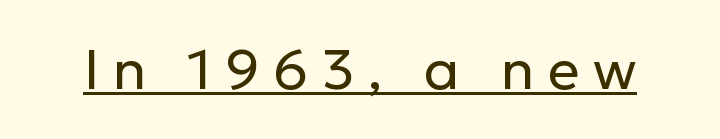
{"serif": "no", "italic": "no", "bold": "no", "weight": "regular", "width": "normal", "stroke_contrast": "low", "x_height": "medium", "monospaced": "no", "underline": "yes", "letter_spacing": "wide", "letter_spacing_em": 0.24, "glyph_px": 56}
